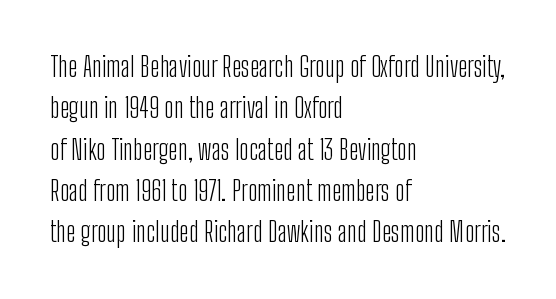
In terms of leading, this rendering sits right in the middle. The lettering stays uniformly vertical, giving the passage a roman look. Decoration check: the copy has no underline. The passage shown is not bold in any degree. How are the letters spaced? Ordinarily, with no added tracking.
